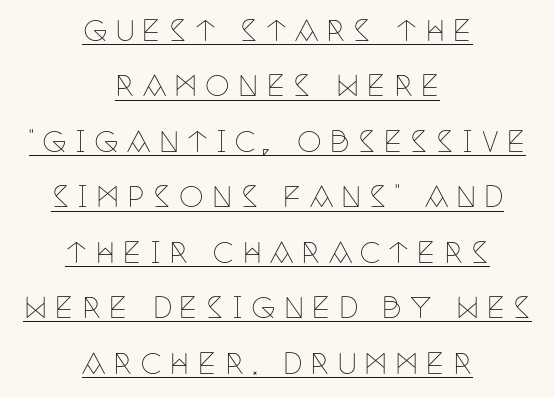
{"serif": "yes", "italic": "no", "bold": "no", "weight": "thin", "width": "condensed", "stroke_contrast": "low", "x_height": "large", "monospaced": "no", "underline": "yes", "align": "center", "line_spacing": "loose", "line_spacing_ratio": 1.98, "letter_spacing": "wide", "letter_spacing_em": 0.28, "glyph_px": 28}
